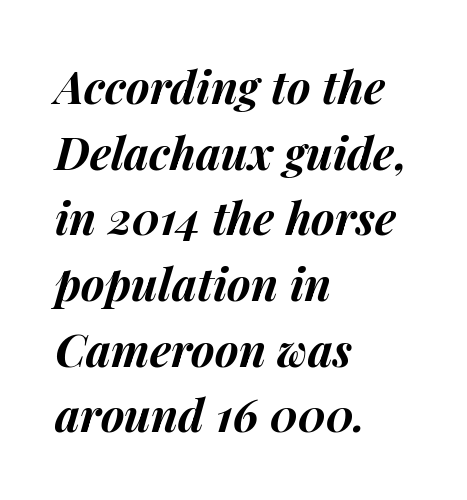
The image shows 45 px bold type, italic (leaning right); set left-aligned, normal line spacing (1.46x), normal letter spacing, not underlined; medium stroke contrast and a medium x-height.
